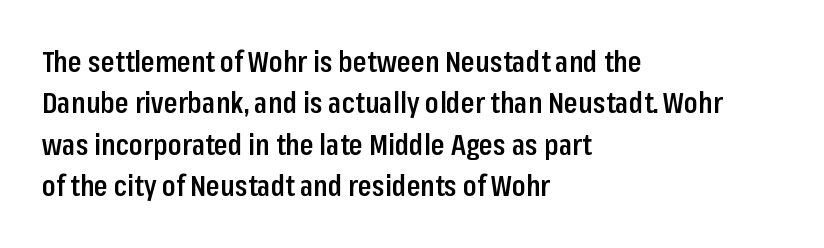
Underline: absent. Typographically, this falls in the sans-serif category. Each line starts at the same left margin while the right side varies. How are the letters spaced? Ordinarily, with no added tracking. No italicization has been applied; the sample stays upright.
